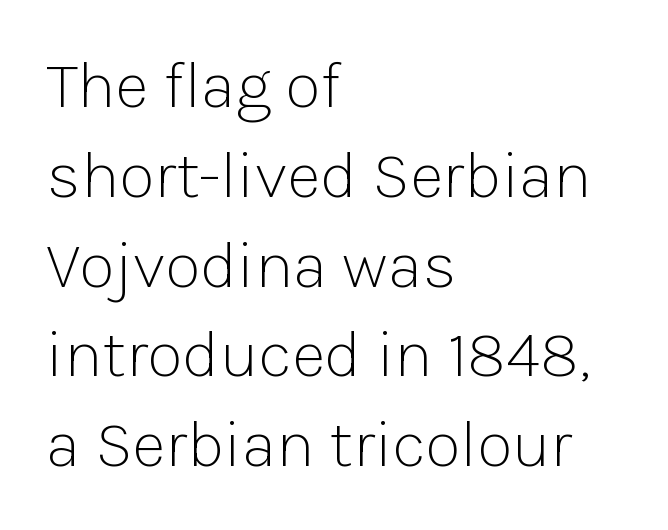
Q: Is the text bold? A: No.
Q: Is the text italic (slanted)? A: No, it is upright.
Q: Is the typeface a serif or a sans-serif typeface? A: Sans-serif.
Q: Is the text underlined? A: No.
Q: How is the paragraph aligned? A: Left-aligned.
Q: Is the spacing between letters normal or unusually wide? A: Normal.
Q: Is the spacing between lines tight, normal or loose? A: Normal.
Q: Width (condensed, normal, or wide)? A: Normal.
Q: Stroke contrast? A: Low.
Q: x-height? A: Medium.
Q: Monospaced? A: No.
